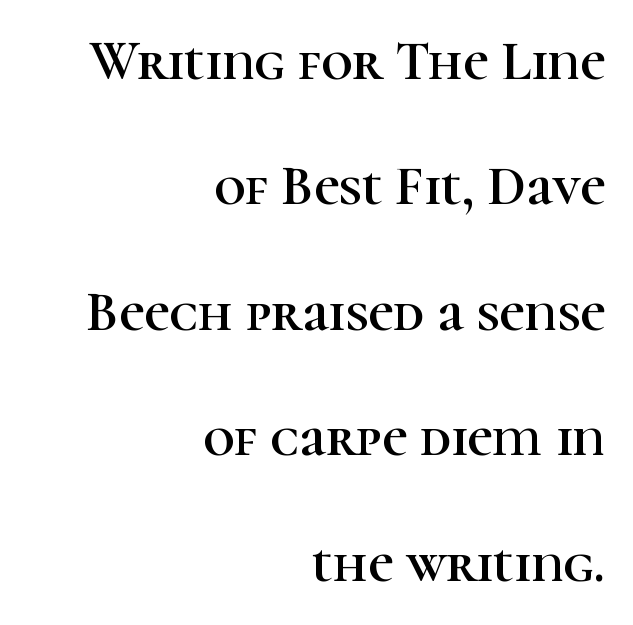
{"serif": "yes", "italic": "no", "width": "normal", "stroke_contrast": "high", "x_height": "medium", "monospaced": "no", "underline": "no", "align": "right", "line_spacing": "loose", "line_spacing_ratio": 2.28, "letter_spacing": "normal", "letter_spacing_em": 0.0, "glyph_px": 55}
